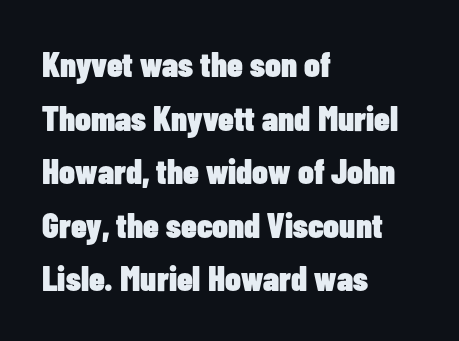
This sample uses a sans-serif face. The area under the type is left untouched. These lines sit exactly where default settings would place them. The passage shown is typed in a proportional face where columns would drift. You could call the tracking neutral — neither tight nor loose.
